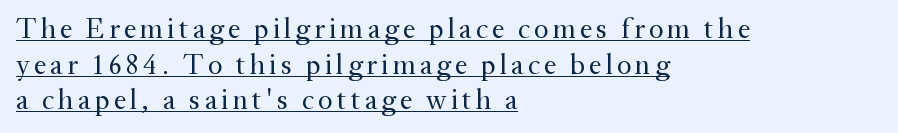
{"serif": "yes", "italic": "no", "bold": "no", "weight": "regular", "width": "normal", "stroke_contrast": "medium", "x_height": "small", "monospaced": "no", "underline": "yes", "align": "left", "line_spacing": "normal", "line_spacing_ratio": 1.27, "glyph_px": 28}
